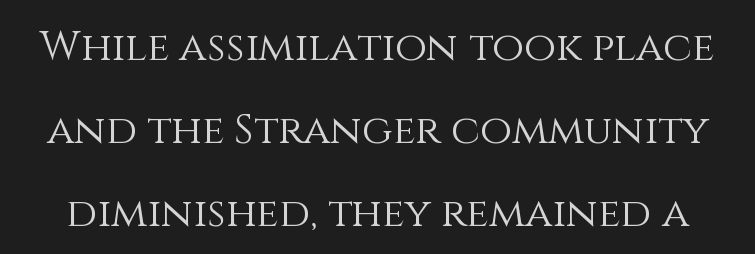
The image shows 41 px light type, upright; set loose line spacing (2.02x), normal letter spacing, not underlined; medium stroke contrast and a large x-height.
